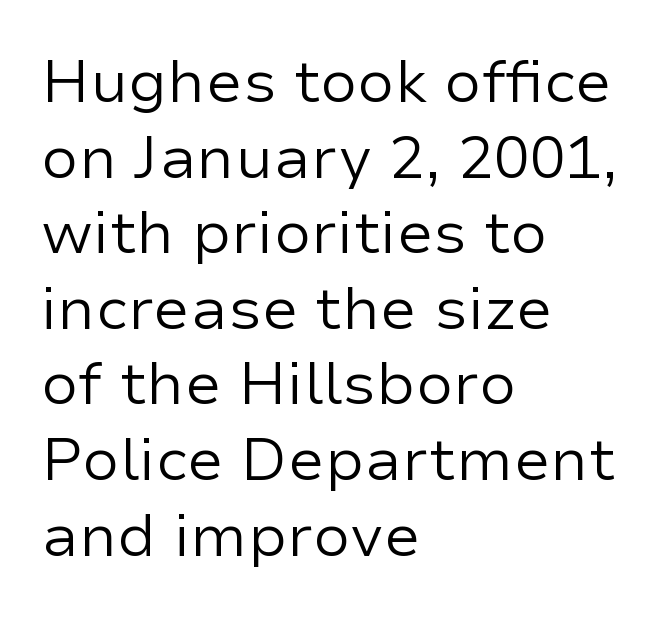
{"serif": "no", "italic": "no", "bold": "no", "weight": "regular", "width": "normal", "stroke_contrast": "low", "x_height": "medium", "monospaced": "no", "underline": "no", "align": "left", "line_spacing": "normal", "line_spacing_ratio": 1.26, "letter_spacing": "normal", "letter_spacing_em": 0.0, "glyph_px": 60}
